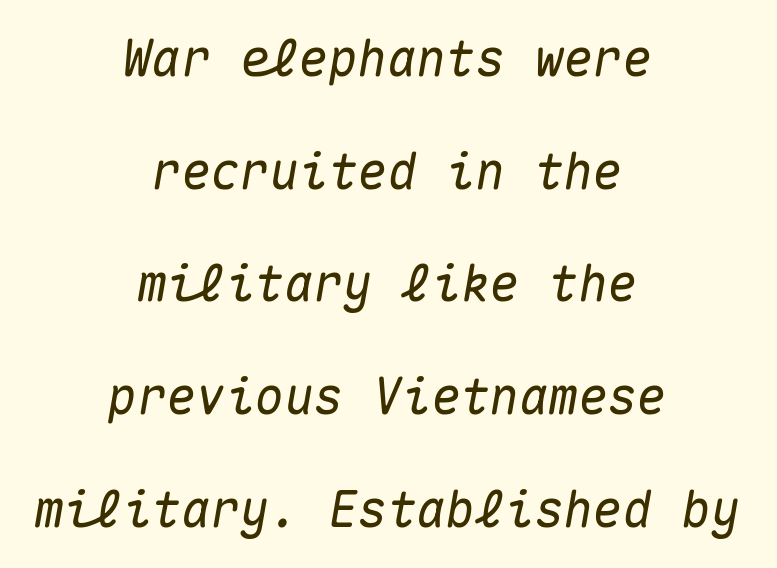
Notice how the stems are inclined rather than vertical — that's the hallmark of italics. Does the leading feel generous? Absolutely, it's lavish. The typesetter chose a symmetrical, centered arrangement here. Descenders hang freely into open space. Observe the ordinary spacing: letters are neighbours, not strangers. The rendering uses typewriter-style spacing with identical character cells.
